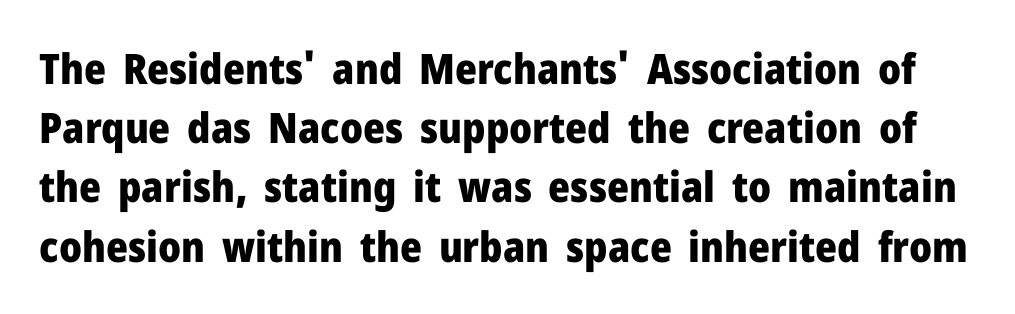
Varying glyph widths throughout — classic text-font behaviour. What stands out about the letter spacing? Nothing — it is the standard amount. Look at the bottom of the vertical strokes: they stop flat, with no serifs. Check the space under the baseline: it is left empty. The leading is moderate, giving the passage an even texture.
